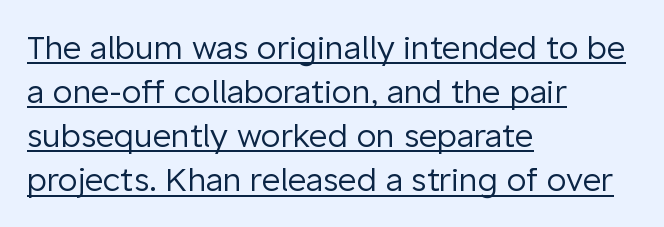
Q: Is the text bold? A: No.
Q: Is the text italic (slanted)? A: No, it is upright.
Q: Is the typeface a serif or a sans-serif typeface? A: Sans-serif.
Q: Is the text underlined? A: Yes.
Q: How is the paragraph aligned? A: Left-aligned.
Q: Is the spacing between letters normal or unusually wide? A: Normal.
Q: Is the spacing between lines tight, normal or loose? A: Normal.
Q: Width (condensed, normal, or wide)? A: Normal.
Q: Stroke contrast? A: Low.
Q: x-height? A: Medium.
Q: Monospaced? A: No.
